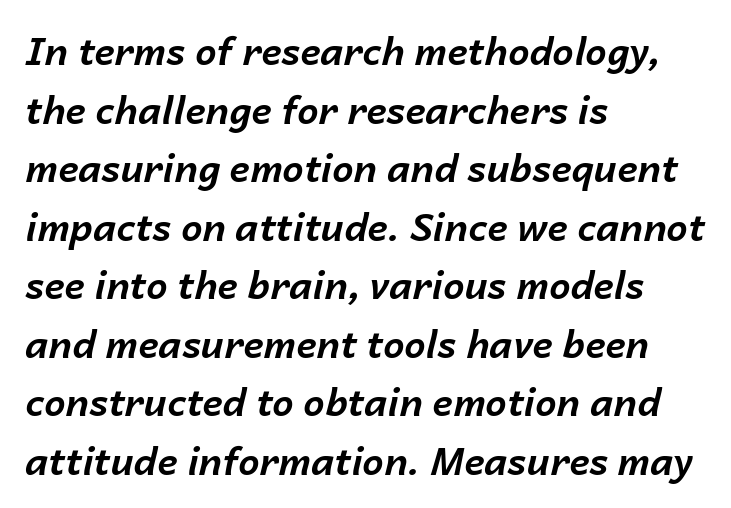
Q: Is the text bold? A: Yes.
Q: Is the text italic (slanted)? A: Yes, it leans right by about 14 degrees.
Q: Is the text underlined? A: No.
Q: How is the paragraph aligned? A: Left-aligned.
Q: Is the spacing between letters normal or unusually wide? A: Normal.
Q: Is the spacing between lines tight, normal or loose? A: Normal.
Q: Width (condensed, normal, or wide)? A: Normal.
Q: Stroke contrast? A: Low.
Q: x-height? A: Medium.
Q: Monospaced? A: No.
